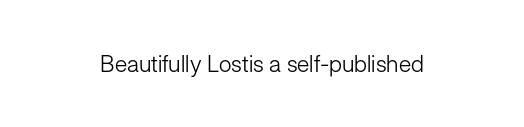
The type is set solid horizontally, with unmodified tracking. Words float on clear page, feet unadorned. A quiet, ordinary-to-light weight characterises the typeface. The type sits square on the baseline with zero lean.
